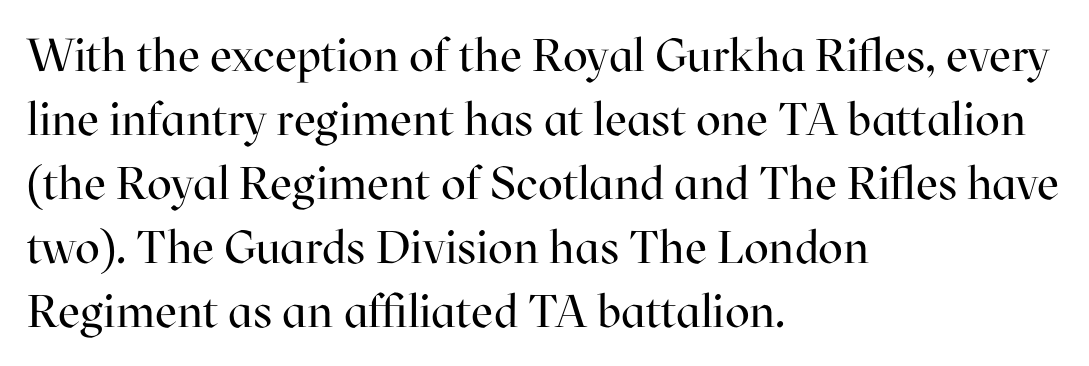
{"serif": "yes", "italic": "no", "bold": "no", "weight": "regular", "width": "normal", "stroke_contrast": "high", "x_height": "medium", "monospaced": "no", "underline": "no", "align": "left", "line_spacing": "normal", "line_spacing_ratio": 1.39, "letter_spacing": "normal", "letter_spacing_em": 0.0, "glyph_px": 46}
